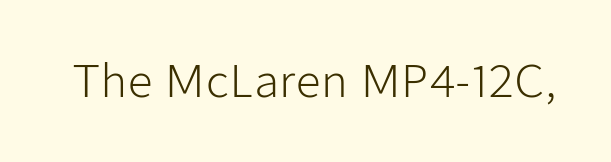
Q: Is the text bold? A: No.
Q: Is the text italic (slanted)? A: No, it is upright.
Q: Is the typeface a serif or a sans-serif typeface? A: Sans-serif.
Q: Is the text underlined? A: No.
Q: Is the spacing between letters normal or unusually wide? A: Normal.
Q: Width (condensed, normal, or wide)? A: Normal.
Q: Stroke contrast? A: Low.
Q: x-height? A: Medium.
Q: Monospaced? A: No.
